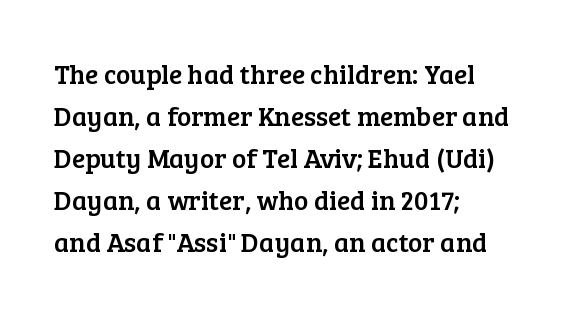
Q: Is the text italic (slanted)? A: No, it is upright.
Q: Is the text underlined? A: No.
Q: How is the paragraph aligned? A: Left-aligned.
Q: Is the spacing between letters normal or unusually wide? A: Normal.
Q: Is the spacing between lines tight, normal or loose? A: Normal.
